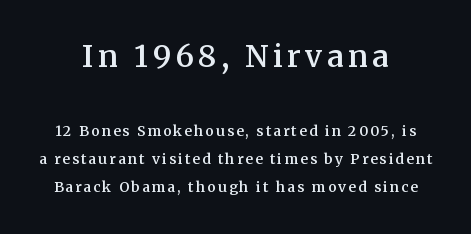
The image shows 30 px semibold serif type, upright; set loose line spacing (2.02x), not underlined; the first (top) block is 2.14x larger; medium stroke contrast and a medium x-height.
